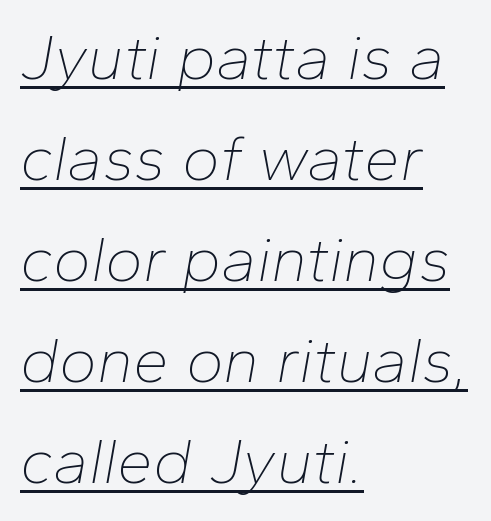
The image shows 64 px thin type, italic (leaning right); set left-aligned, normal line spacing (1.58x), normal letter spacing, underlined; low stroke contrast and a medium x-height.
